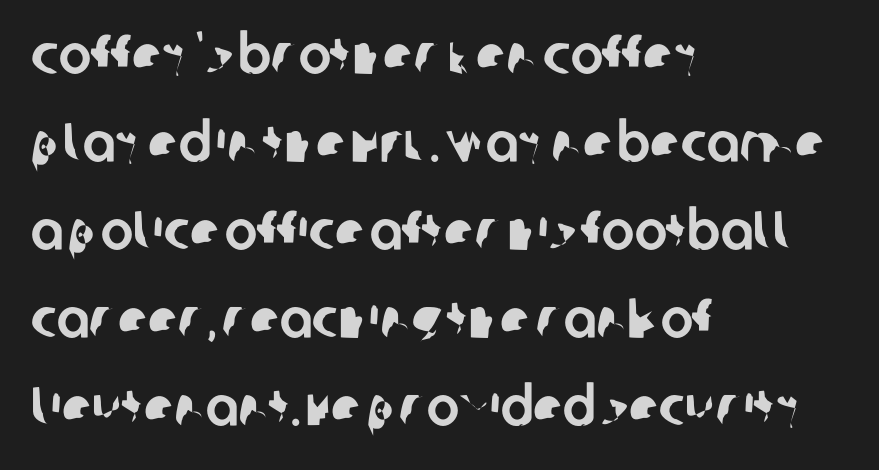
The image shows 55 px sans-serif type; set left-aligned, normal line spacing (1.6x), normal letter spacing, not underlined; low stroke contrast and a large x-height.
